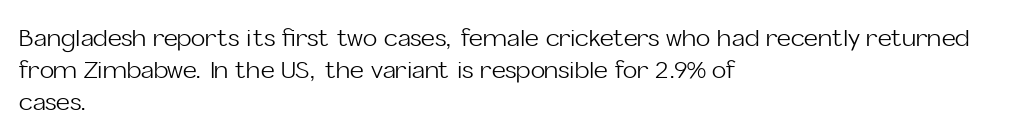
Q: Is the text bold? A: No.
Q: Is the text italic (slanted)? A: No, it is upright.
Q: Is the text underlined? A: No.
Q: How is the paragraph aligned? A: Left-aligned.
Q: Is the spacing between letters normal or unusually wide? A: Normal.
Q: Is the spacing between lines tight, normal or loose? A: Normal.
